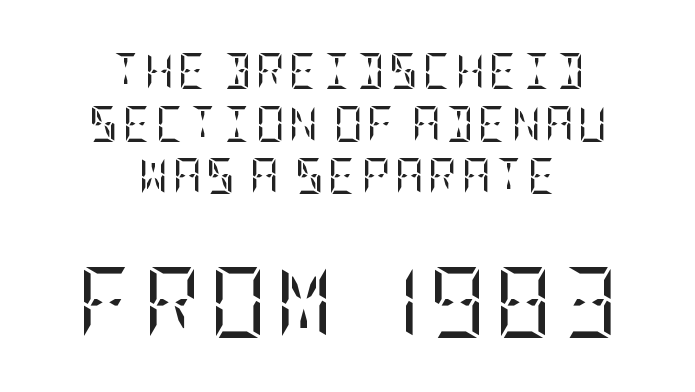
Q: Is the text bold? A: No.
Q: Is the text italic (slanted)? A: No, it is upright.
Q: Is the typeface a serif or a sans-serif typeface? A: Serif.
Q: Is the text underlined? A: No.
Q: How is the paragraph aligned? A: Centered.
Q: Is the spacing between lines tight, normal or loose? A: Normal.
Q: Which block of text is set in a larger size, the first (top) or the second (bottom)? A: The second (bottom) one.
Q: Width (condensed, normal, or wide)? A: Condensed.
Q: Stroke contrast? A: Low.
Q: x-height? A: Large.
